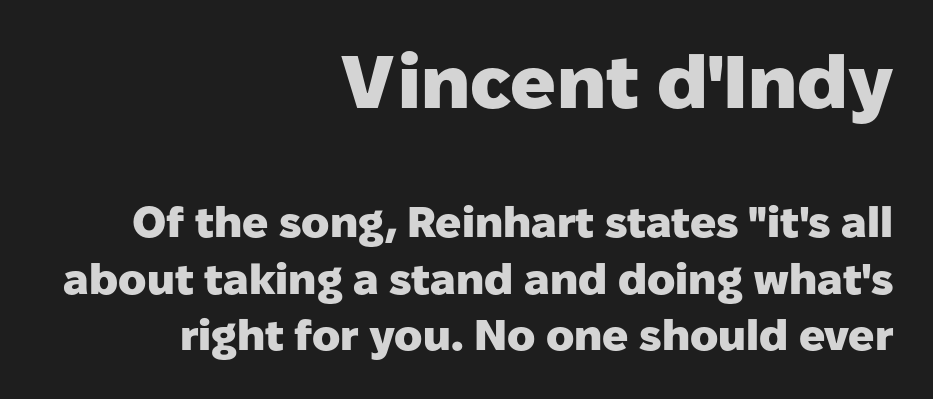
The designer left line spacing at the default. Type size steps down from the first block to the second. The letters advance in unequal steps, a hallmark of proportional type. The sample has been set heavy, in full bold. The compositor pushed each line to the right boundary.
